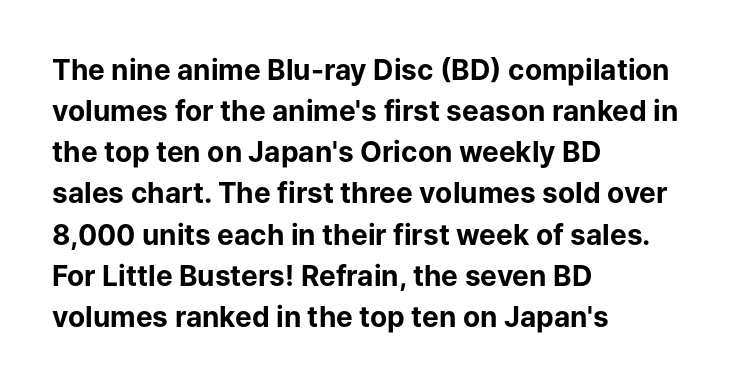
Q: Is the text bold? A: Yes.
Q: Is the text italic (slanted)? A: No, it is upright.
Q: Is the typeface a serif or a sans-serif typeface? A: Sans-serif.
Q: Is the text underlined? A: No.
Q: How is the paragraph aligned? A: Left-aligned.
Q: Is the spacing between letters normal or unusually wide? A: Normal.
Q: Is the spacing between lines tight, normal or loose? A: Normal.
Q: Width (condensed, normal, or wide)? A: Normal.
Q: Stroke contrast? A: Low.
Q: x-height? A: Medium.
Q: Monospaced? A: No.
